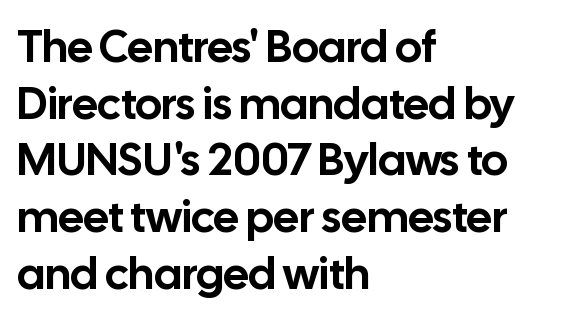
The passage shown has conventional tracking throughout. Each letter keeps its own natural width here, so spacing adapts to shape. Every row of glyphs begins at an identical x-position on the left. A roman cut, with each character standing at attention.
